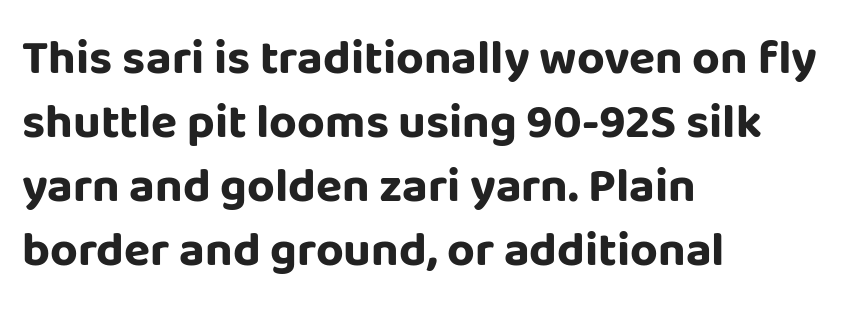
Nobody touched the tracking dial on this one. How would I describe the line gaps? Plain and ordinary. You'd pick this weight for a headline — it's a proper bold. Has an underline been added? It has not. Nope, no serifs anywhere on these letters.
